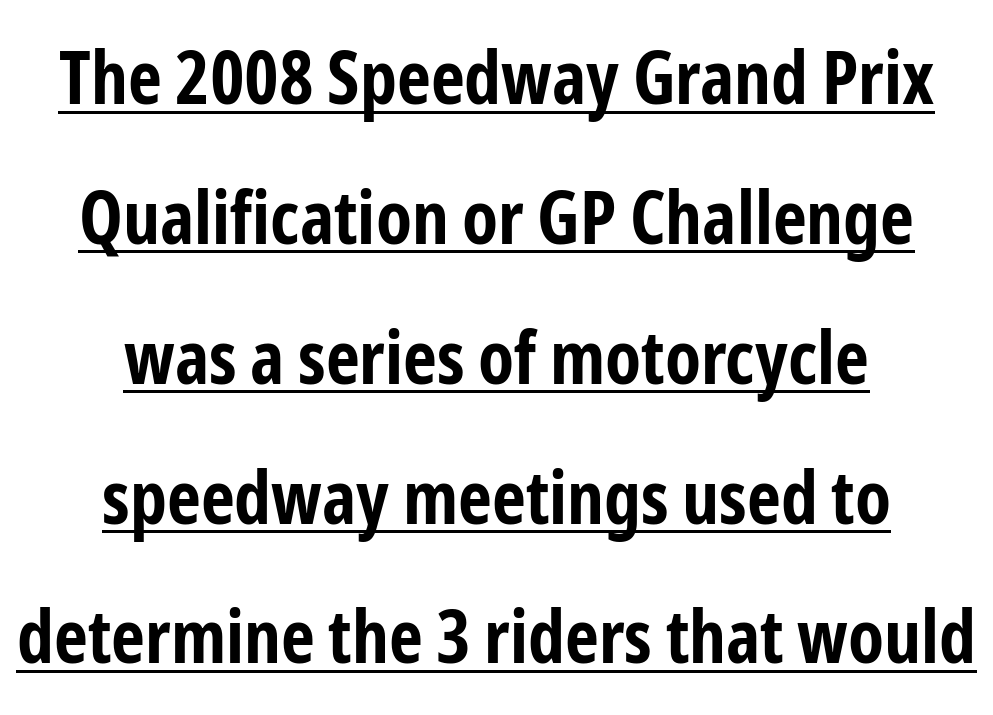
The image shows 74 px bold, condensed sans-serif type, upright; set centered, line spacing 1.89x, normal letter spacing, underlined; low stroke contrast and a medium x-height.
